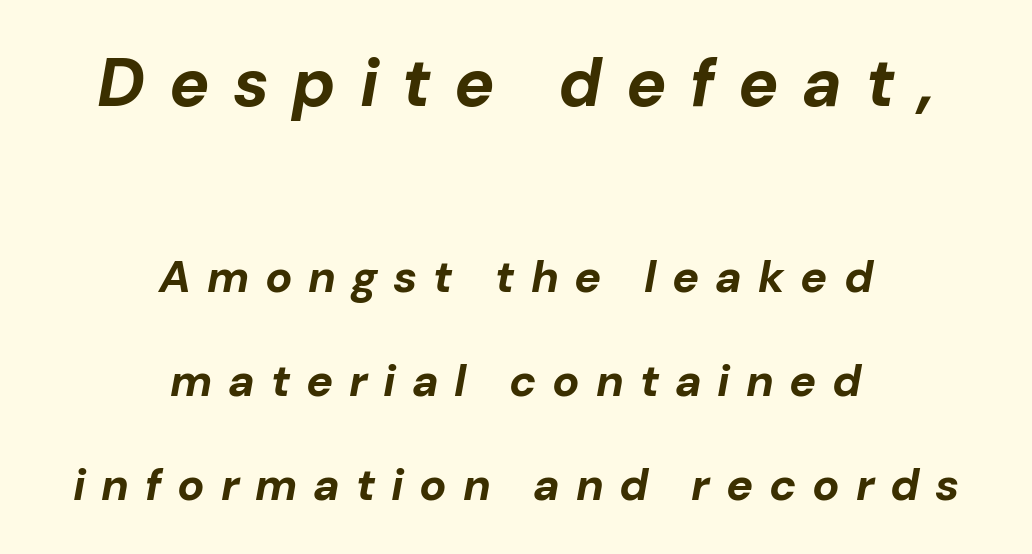
The image shows 67 px bold type, italic (leaning right); set centered, loose line spacing (2.31x), unusually wide letter spacing (+0.35 em), not underlined; the first (top) block is 1.49x larger; low stroke contrast and a medium x-height.
